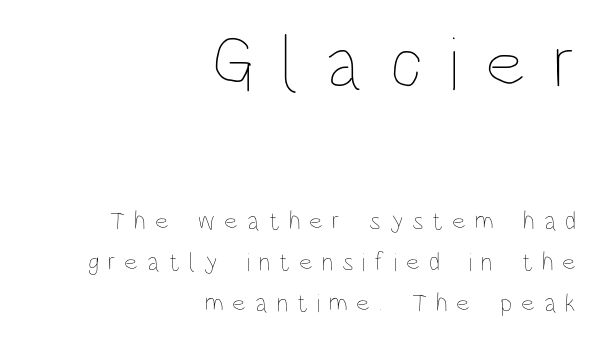
The image shows 77 px thin, condensed type, upright; set right-aligned, normal line spacing (1.58x), unusually wide letter spacing (+0.34 em), not underlined; the first (top) block is 2.96x larger; low stroke contrast and a large x-height.
